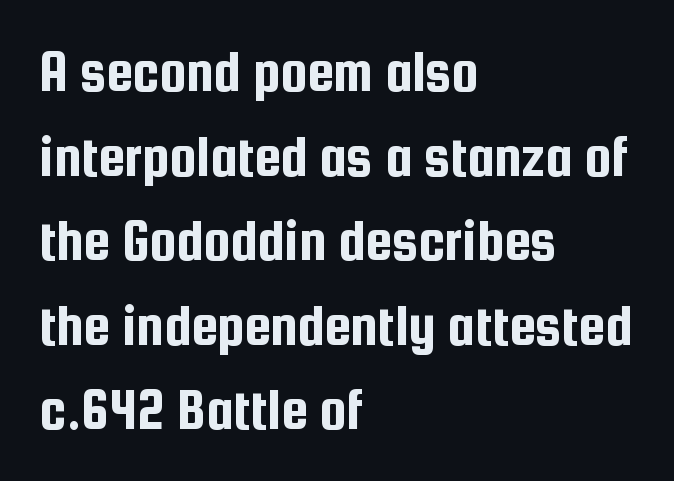
Q: Is the text italic (slanted)? A: No, it is upright.
Q: Is the typeface a serif or a sans-serif typeface? A: Sans-serif.
Q: Is the text underlined? A: No.
Q: How is the paragraph aligned? A: Left-aligned.
Q: Is the spacing between letters normal or unusually wide? A: Normal.
Q: Is the spacing between lines tight, normal or loose? A: Normal.
Q: Width (condensed, normal, or wide)? A: Condensed.
Q: Stroke contrast? A: Low.
Q: x-height? A: Medium.
Q: Monospaced? A: No.
